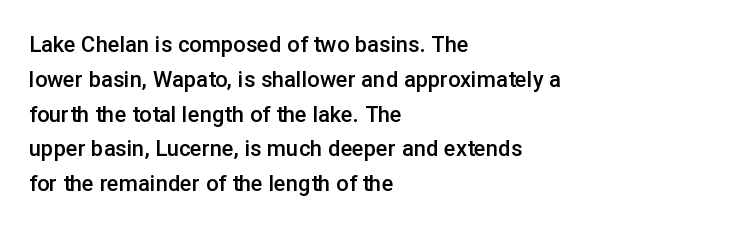
Q: Is the text bold? A: Semi-bold.
Q: Is the text italic (slanted)? A: No, it is upright.
Q: Is the text underlined? A: No.
Q: How is the paragraph aligned? A: Left-aligned.
Q: Is the spacing between letters normal or unusually wide? A: Normal.
Q: Is the spacing between lines tight, normal or loose? A: Normal.
